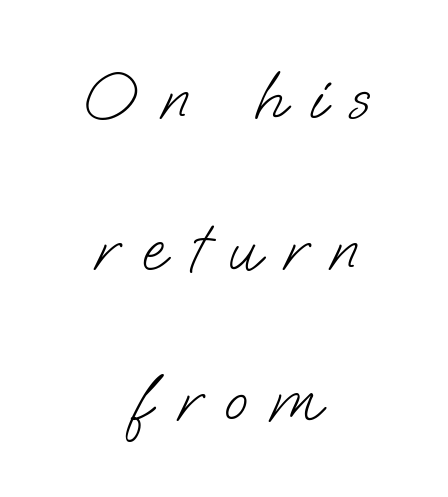
The image shows 68 px light sans-serif type; set centered, loose line spacing (2.22x), unusually wide letter spacing (+0.35 em), not underlined; low stroke contrast and a small x-height.
